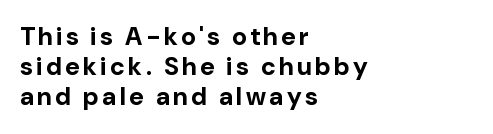
It's the straight-up-and-down kind of type. The space directly below the letters is spotless. Weight check: bold — yes, fully. One-word summary of the alignment: left.
